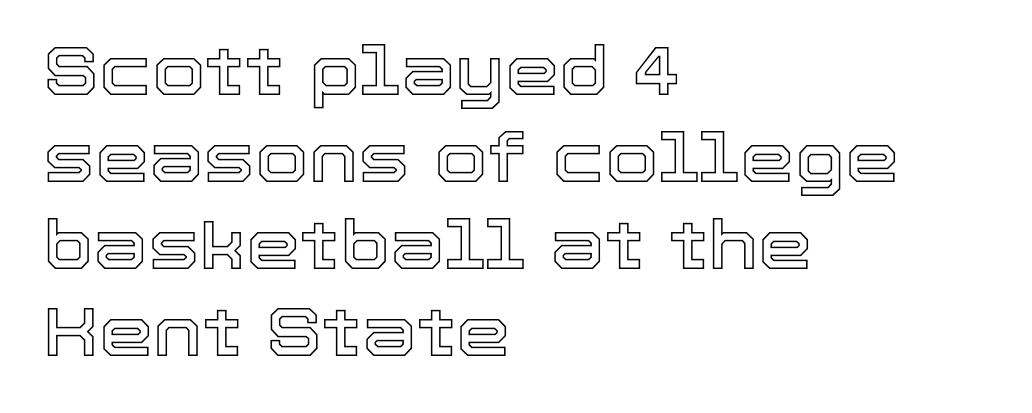
{"italic": "no", "width": "normal", "x_height": "medium", "monospaced": "no", "underline": "no", "align": "left", "line_spacing": "normal", "line_spacing_ratio": 1.26, "letter_spacing": "normal", "letter_spacing_em": 0.0, "glyph_px": 69}
